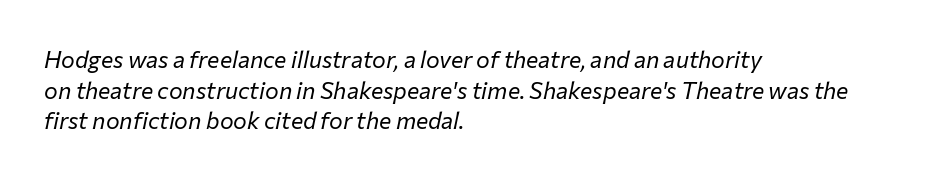
The image shows 23 px text type, italic (leaning right); set left-aligned, normal line spacing (1.33x), normal letter spacing, not underlined.
